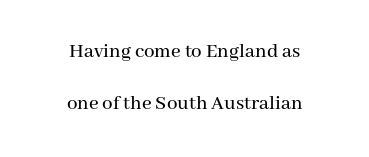
The image shows 21 px text type, upright; set centered, loose line spacing (2.5x), normal letter spacing, not underlined.
